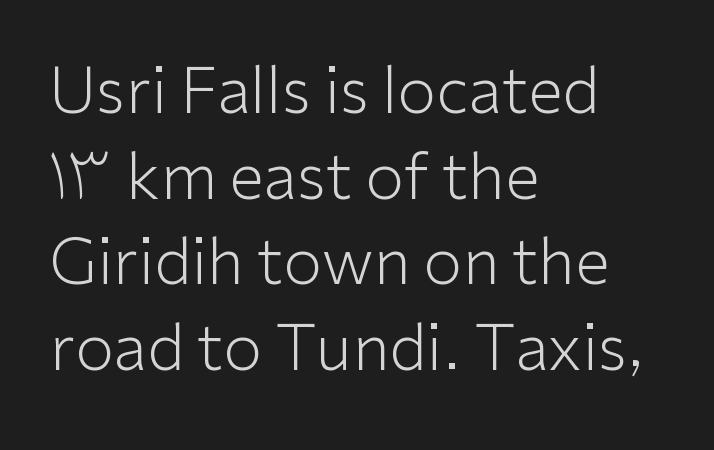
The image shows 63 px light sans-serif type, upright; set left-aligned, normal line spacing (1.36x), normal letter spacing, not underlined; low stroke contrast and a medium x-height.
